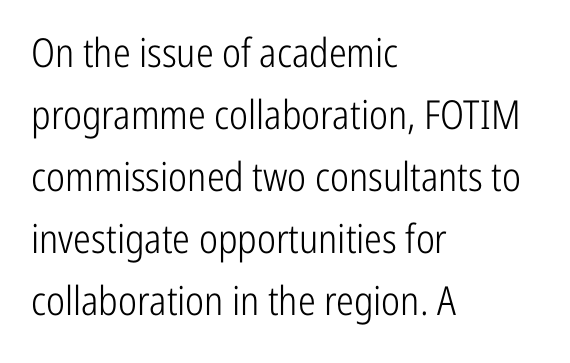
{"serif": "no", "italic": "no", "bold": "no", "weight": "light", "width": "condensed", "stroke_contrast": "low", "x_height": "medium", "monospaced": "no", "underline": "no", "align": "left", "line_spacing": "normal", "line_spacing_ratio": 1.55, "letter_spacing": "normal", "letter_spacing_em": 0.0, "glyph_px": 40}
